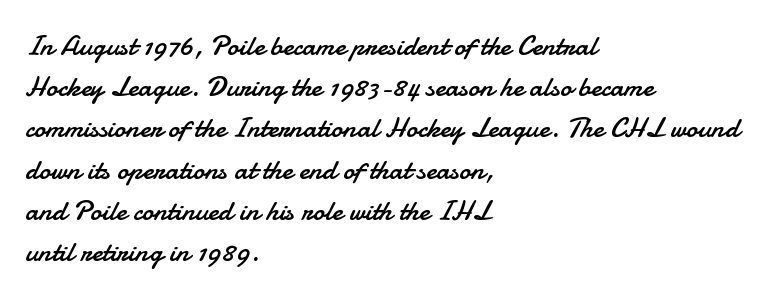
Q: Is the text bold? A: No.
Q: Is the text italic (slanted)? A: Yes.
Q: Is the typeface a serif or a sans-serif typeface? A: Sans-serif.
Q: Is the text underlined? A: No.
Q: How is the paragraph aligned? A: Left-aligned.
Q: Is the spacing between letters normal or unusually wide? A: Normal.
Q: Is the spacing between lines tight, normal or loose? A: Normal.
Q: Width (condensed, normal, or wide)? A: Normal.
Q: Stroke contrast? A: Low.
Q: x-height? A: Small.
Q: Monospaced? A: No.
